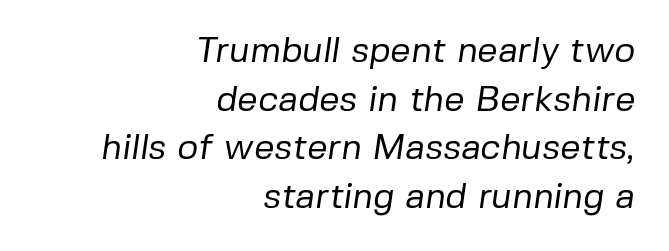
Q: Is the text bold? A: No.
Q: Is the typeface a serif or a sans-serif typeface? A: Sans-serif.
Q: Is the text underlined? A: No.
Q: How is the paragraph aligned? A: Right-aligned.
Q: Is the spacing between letters normal or unusually wide? A: Normal.
Q: Is the spacing between lines tight, normal or loose? A: Normal.
Q: Width (condensed, normal, or wide)? A: Normal.
Q: Stroke contrast? A: Low.
Q: x-height? A: Medium.
Q: Monospaced? A: No.
